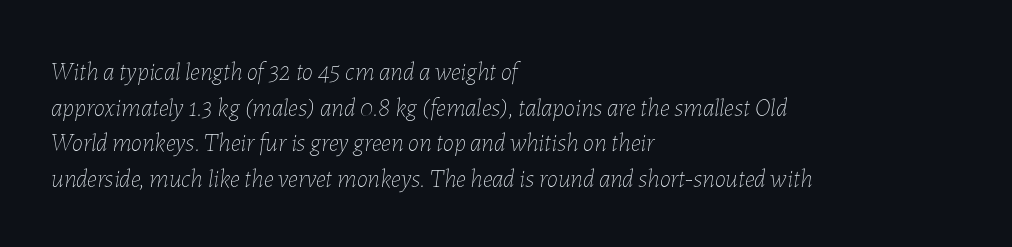
Words float on clear page, feet unadorned. Compared with a centered layout, this one pins lines to the left instead. There's an unmistakable incline to the writing here. Reading down the column, the eye jumps a familiar distance to each next line. Ink coverage per letter is moderate at most. The line texture is even and compact thanks to regular tracking.
